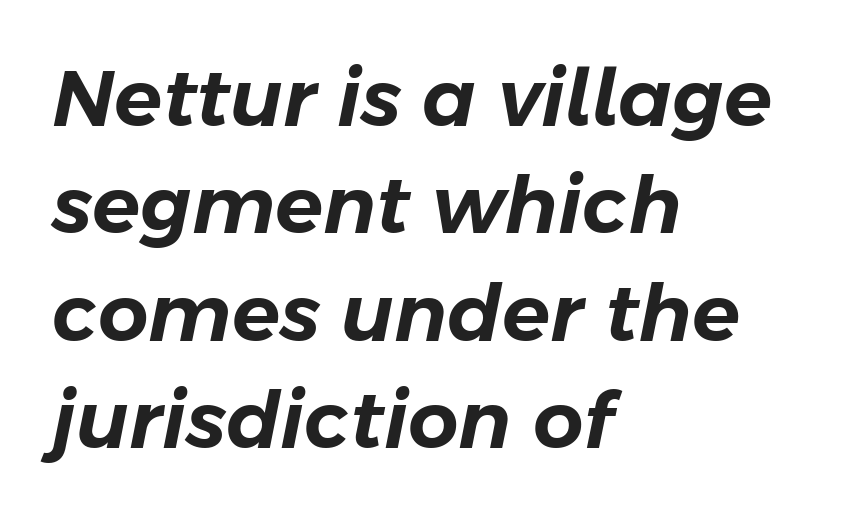
The image shows 79 px text type, italic (leaning right); set left-aligned, normal line spacing (1.36x), normal letter spacing, not underlined; low stroke contrast and a medium x-height.
